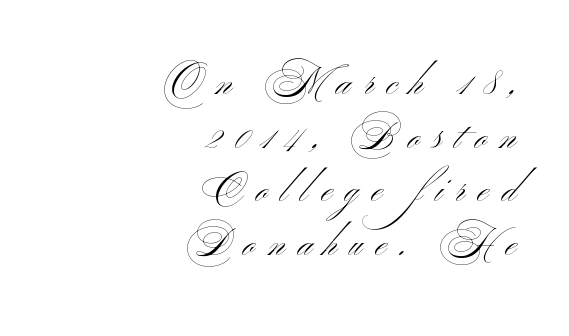
Q: Is the text bold? A: No.
Q: Is the text italic (slanted)? A: Yes.
Q: Is the typeface a serif or a sans-serif typeface? A: Sans-serif.
Q: Is the text underlined? A: No.
Q: How is the paragraph aligned? A: Right-aligned.
Q: Is the spacing between letters normal or unusually wide? A: Unusually wide.
Q: Is the spacing between lines tight, normal or loose? A: Normal.
Q: Width (condensed, normal, or wide)? A: Wide.
Q: Stroke contrast? A: Medium.
Q: x-height? A: Small.
Q: Monospaced? A: No.
